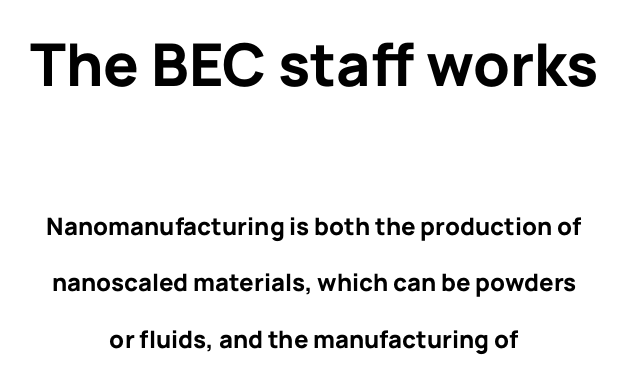
Loosely led — the rows are spread out. The passage shown is typed in a proportional face where columns would drift. Look at the tracking — it's just the regular setting, nothing added. Between these two stacked blocks, the higher one wins on size.
